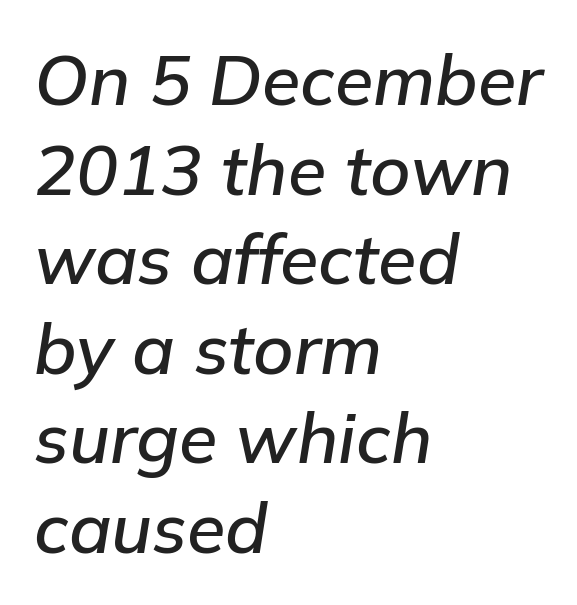
{"italic": "yes", "lean": "right", "slant_degrees": 9, "width": "normal", "stroke_contrast": "low", "x_height": "medium", "monospaced": "no", "underline": "no", "align": "left", "line_spacing": "normal", "line_spacing_ratio": 1.28, "letter_spacing": "normal", "letter_spacing_em": 0.0, "glyph_px": 70}
